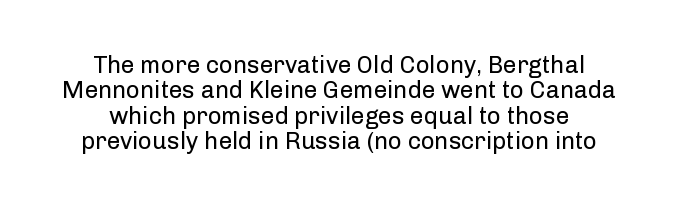
Q: Is the text bold? A: No.
Q: Is the text italic (slanted)? A: No, it is upright.
Q: Is the text underlined? A: No.
Q: Is the spacing between letters normal or unusually wide? A: Normal.
Q: Is the spacing between lines tight, normal or loose? A: Tight.
